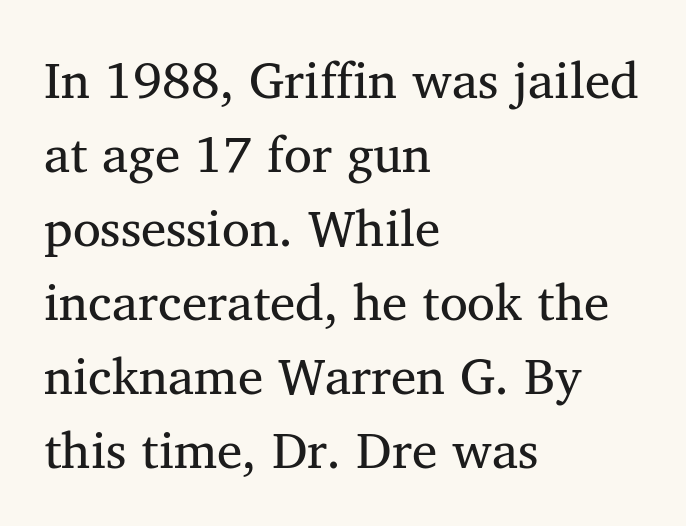
Q: Is the text bold? A: No.
Q: Is the typeface a serif or a sans-serif typeface? A: Serif.
Q: Is the text underlined? A: No.
Q: How is the paragraph aligned? A: Left-aligned.
Q: Is the spacing between letters normal or unusually wide? A: Normal.
Q: Is the spacing between lines tight, normal or loose? A: Normal.
Q: Width (condensed, normal, or wide)? A: Normal.
Q: Stroke contrast? A: Medium.
Q: x-height? A: Medium.
Q: Monospaced? A: No.
